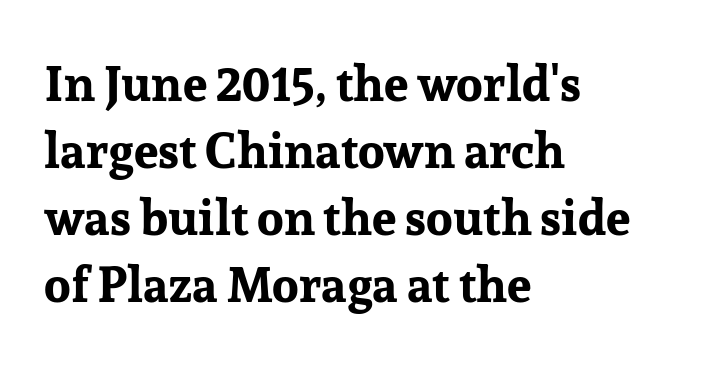
Characters follow at the spacing the type designer built in. Leading: standard. Posture: upright roman. The rendering uses natural spacing where letterforms have individual widths.
